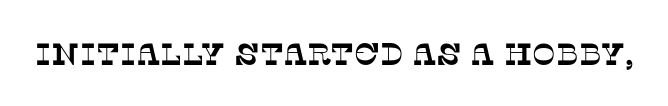
Q: Is the typeface a serif or a sans-serif typeface? A: Serif.
Q: Is the text underlined? A: No.
Q: Is the spacing between letters normal or unusually wide? A: Normal.
Q: Width (condensed, normal, or wide)? A: Normal.
Q: Stroke contrast? A: Low.
Q: x-height? A: Large.
Q: Monospaced? A: No.
